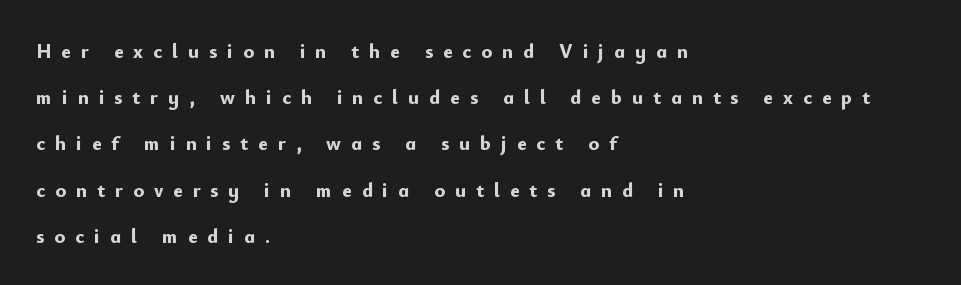
Q: Is the text bold? A: Yes.
Q: Is the text italic (slanted)? A: No, it is upright.
Q: Is the text underlined? A: No.
Q: How is the paragraph aligned? A: Left-aligned.
Q: Is the spacing between letters normal or unusually wide? A: Unusually wide.
Q: Is the spacing between lines tight, normal or loose? A: Loose.
